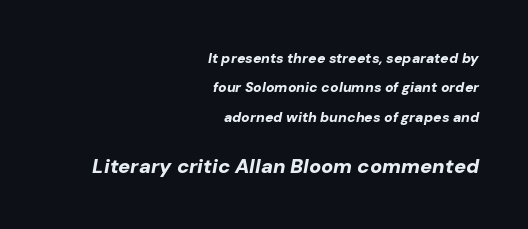
The image shows 20 px bold type, italic (leaning right); set right-aligned, loose line spacing (2.09x), normal letter spacing, not underlined; the second (bottom) block is 1.43x larger.
